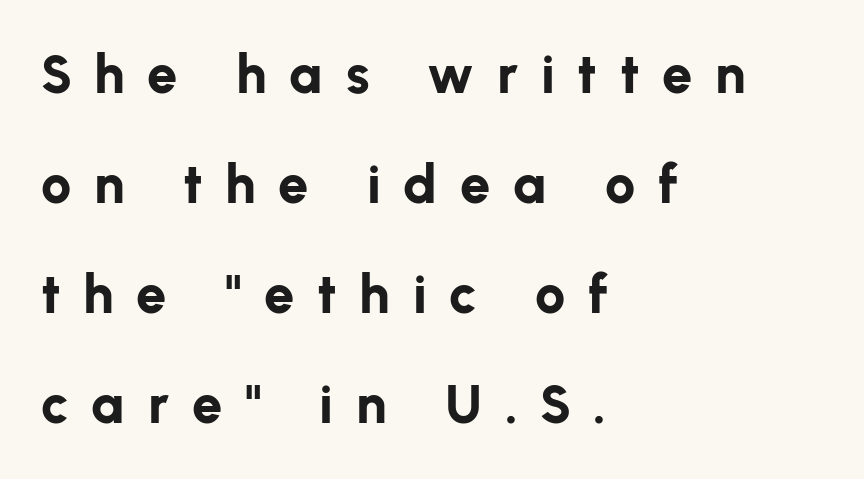
The image shows 54 px bold sans-serif type, upright; set left-aligned, loose line spacing (2.04x), unusually wide letter spacing (+0.42 em), not underlined; low stroke contrast and a medium x-height.
